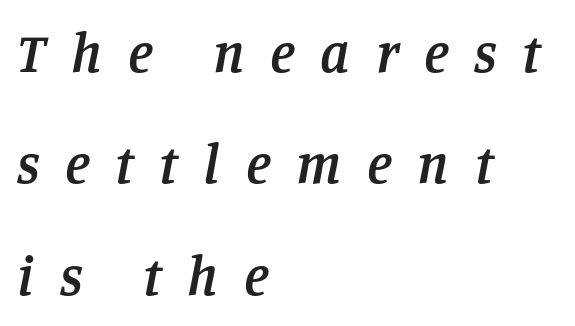
{"serif": "yes", "italic": "yes", "lean": "right", "slant_degrees": 11, "bold": "semi", "weight": "semibold", "width": "normal", "stroke_contrast": "low", "x_height": "large", "monospaced": "no", "underline": "no", "align": "left", "line_spacing": "loose", "line_spacing_ratio": 1.99, "letter_spacing": "wide", "letter_spacing_em": 0.46, "glyph_px": 56}
